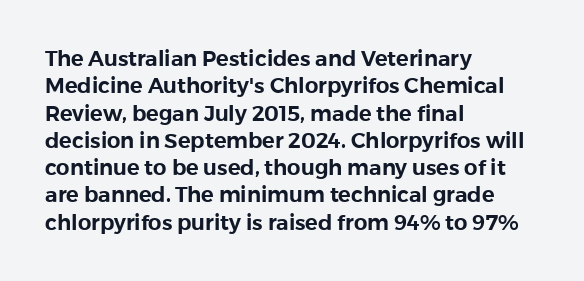
You could call the tracking neutral — neither tight nor loose. Honestly, there is no underline to notice here at all. This is roman type, the default non-slanted kind. Compared with a centered layout, this one pins lines to the left instead. Interline gaps are of average width in this sample.
